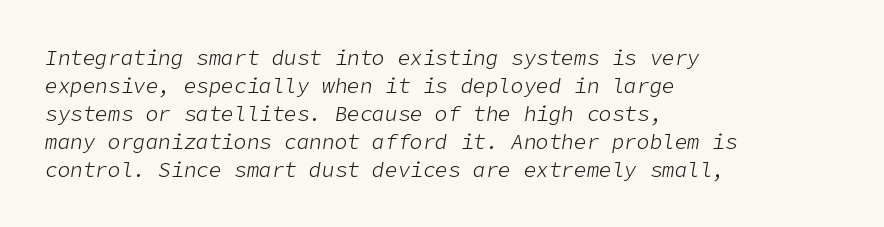
{"italic": "yes", "lean": "right", "slant_degrees": 9, "bold": "no", "underline": "no", "align": "left", "line_spacing": "normal", "line_spacing_ratio": 1.33, "letter_spacing": "normal", "letter_spacing_em": 0.0, "glyph_px": 21}
